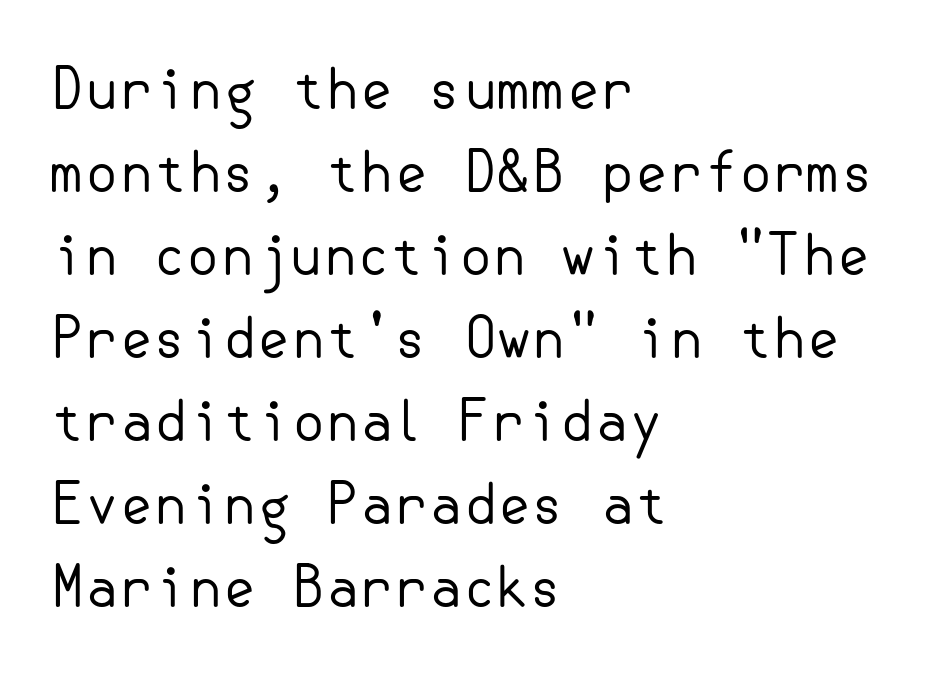
Q: Is the text bold? A: No.
Q: Is the text italic (slanted)? A: No, it is upright.
Q: Is the typeface a serif or a sans-serif typeface? A: Sans-serif.
Q: Is the text underlined? A: No.
Q: How is the paragraph aligned? A: Left-aligned.
Q: Is the spacing between letters normal or unusually wide? A: Normal.
Q: Is the spacing between lines tight, normal or loose? A: Normal.
Q: Width (condensed, normal, or wide)? A: Normal.
Q: Stroke contrast? A: Low.
Q: x-height? A: Small.
